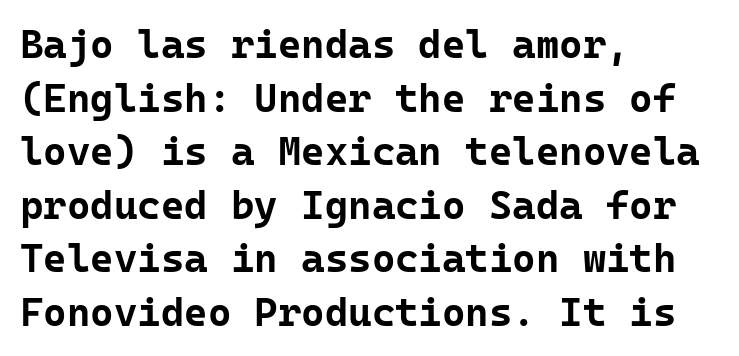
Q: Is the text bold? A: Yes.
Q: Is the text italic (slanted)? A: No, it is upright.
Q: Is the typeface a serif or a sans-serif typeface? A: Sans-serif.
Q: Is the text underlined? A: No.
Q: How is the paragraph aligned? A: Left-aligned.
Q: Is the spacing between letters normal or unusually wide? A: Normal.
Q: Is the spacing between lines tight, normal or loose? A: Normal.
Q: Width (condensed, normal, or wide)? A: Normal.
Q: Stroke contrast? A: Low.
Q: x-height? A: Medium.
Q: Monospaced? A: Yes.
